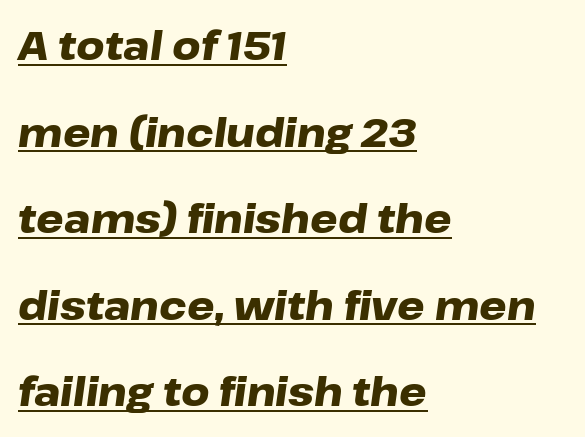
{"italic": "yes", "lean": "right", "slant_degrees": 8, "bold": "yes", "weight": "heavy", "width": "wide", "stroke_contrast": "low", "x_height": "medium", "monospaced": "no", "underline": "yes", "align": "left", "line_spacing": "loose", "line_spacing_ratio": 2.22, "letter_spacing": "normal", "letter_spacing_em": 0.0, "glyph_px": 39}
